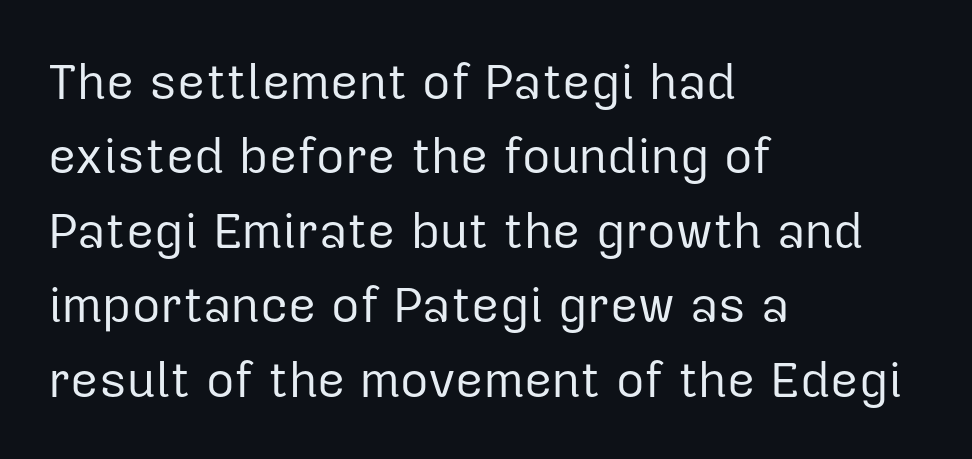
This sample has the flowing, uneven cadence of proportional lettering. Beneath every word, the page is bare. The cut favours lightness, reaching ordinary text weight at its darkest. Each new line begins a customary step beneath the previous one. These lines are set flush left with a ragged right edge.
